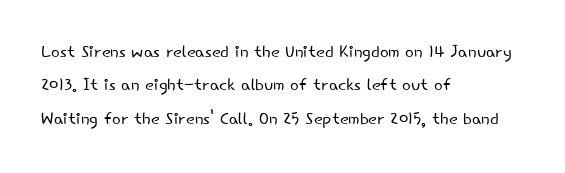
The image shows 23 px text type, upright; set left-aligned, normal line spacing (1.45x), normal letter spacing, not underlined.
